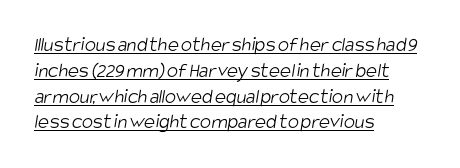
The image shows 21 px text type; set left-aligned, line spacing 1.23x, normal letter spacing, underlined.
